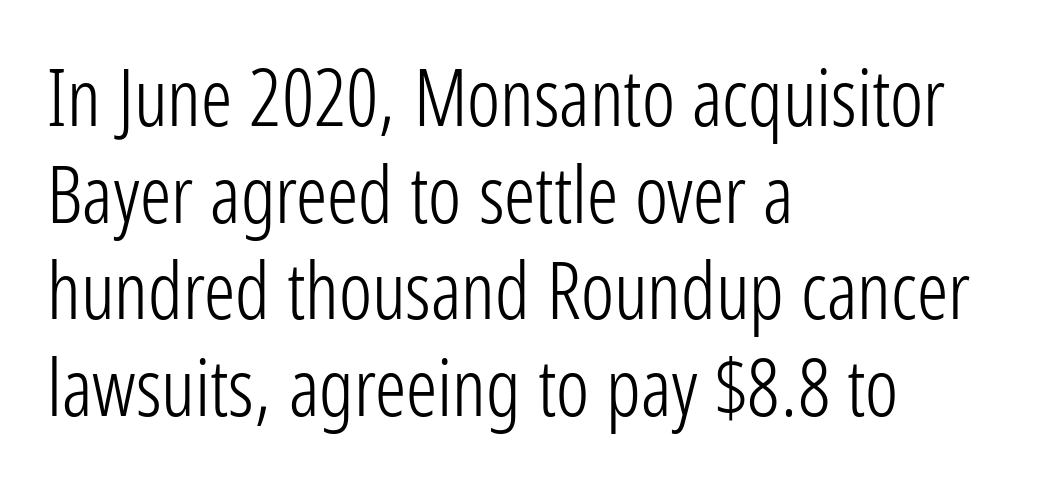
{"serif": "no", "italic": "no", "bold": "no", "weight": "light", "width": "condensed", "stroke_contrast": "low", "x_height": "medium", "monospaced": "no", "underline": "no", "align": "left", "line_spacing_ratio": 1.24, "letter_spacing": "normal", "letter_spacing_em": 0.0, "glyph_px": 78}
